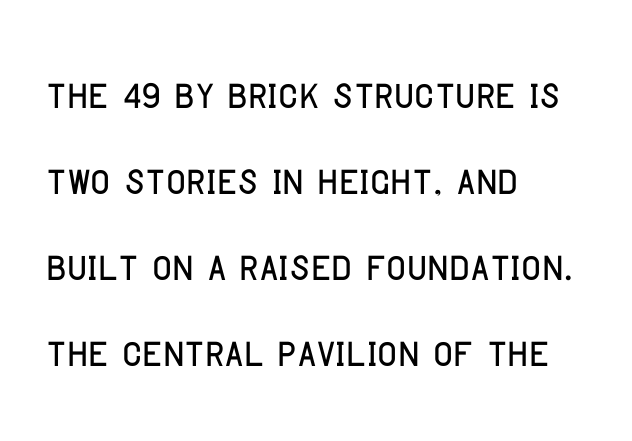
The image shows 54 px condensed sans-serif type, upright; set left-aligned, normal line spacing (1.59x), normal letter spacing, not underlined; low stroke contrast and a large x-height.
